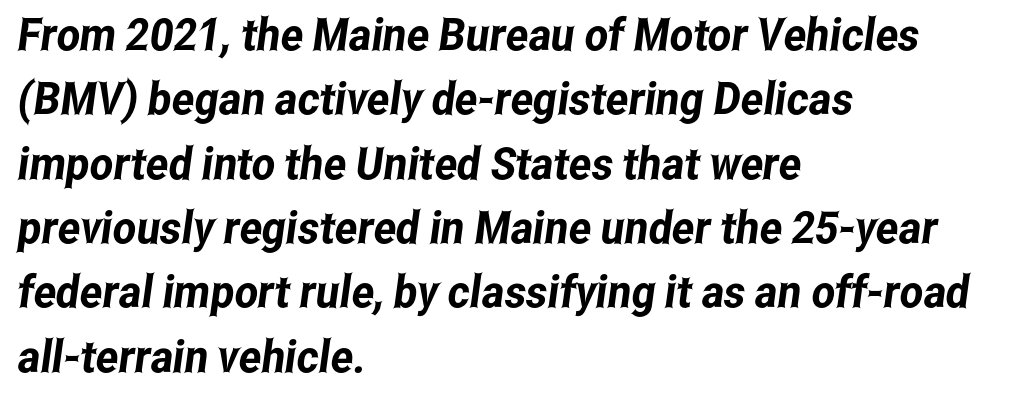
The image shows 45 px condensed sans-serif type; set left-aligned, normal line spacing (1.43x), normal letter spacing, not underlined; low stroke contrast and a medium x-height.
